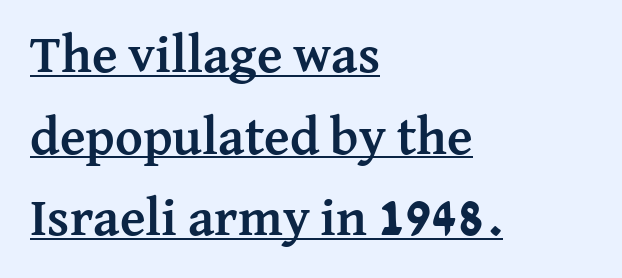
{"serif": "yes", "italic": "no", "bold": "yes", "weight": "semibold", "width": "normal", "stroke_contrast": "medium", "x_height": "medium", "monospaced": "no", "underline": "yes", "align": "left", "line_spacing": "normal", "line_spacing_ratio": 1.54, "letter_spacing": "normal", "letter_spacing_em": 0.0, "glyph_px": 53}
